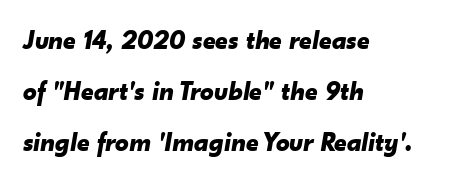
Q: Is the text bold? A: Yes.
Q: Is the text italic (slanted)? A: Yes, it leans right by about 10 degrees.
Q: Is the text underlined? A: No.
Q: How is the paragraph aligned? A: Left-aligned.
Q: Is the spacing between letters normal or unusually wide? A: Normal.
